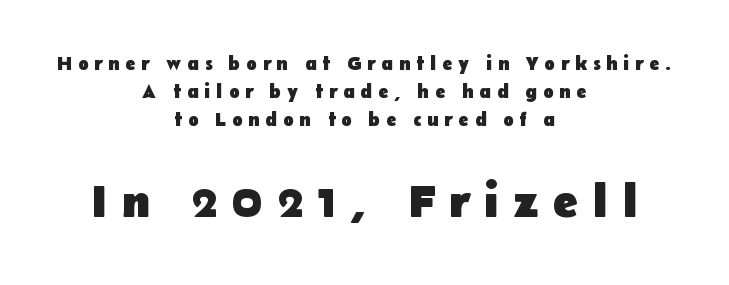
Q: Is the text bold? A: Yes.
Q: Is the text italic (slanted)? A: No, it is upright.
Q: Is the typeface a serif or a sans-serif typeface? A: Sans-serif.
Q: Is the text underlined? A: No.
Q: How is the paragraph aligned? A: Centered.
Q: Is the spacing between letters normal or unusually wide? A: Unusually wide.
Q: Is the spacing between lines tight, normal or loose? A: Normal.
Q: Which block of text is set in a larger size, the first (top) or the second (bottom)? A: The second (bottom) one.
Q: Width (condensed, normal, or wide)? A: Normal.
Q: Stroke contrast? A: Low.
Q: x-height? A: Medium.
Q: Monospaced? A: No.
